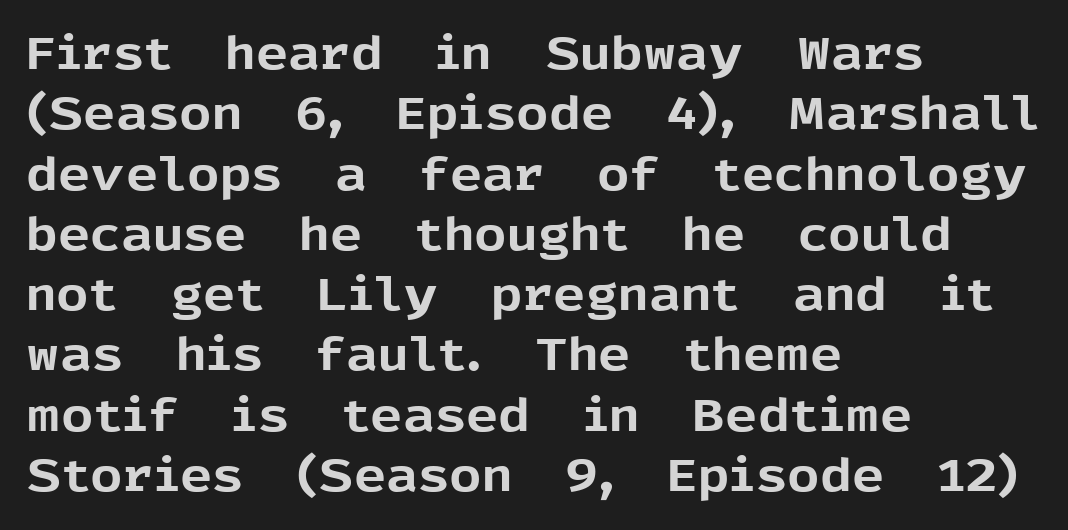
The image shows 45 px bold sans-serif type, upright; set left-aligned, normal line spacing (1.34x), normal letter spacing, not underlined; a medium x-height.
